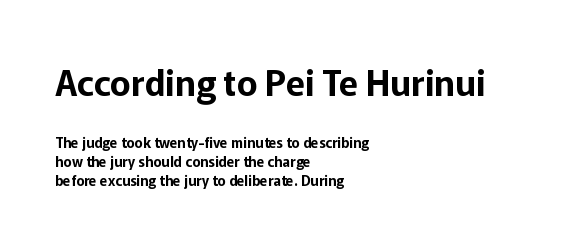
{"serif": "no", "italic": "no", "width": "normal", "stroke_contrast": "low", "x_height": "medium", "monospaced": "no", "underline": "no", "align": "left", "line_spacing": "normal", "line_spacing_ratio": 1.37, "letter_spacing": "normal", "letter_spacing_em": 0.0, "larger_block": "first", "size_ratio": 2.5, "glyph_px": 35}
